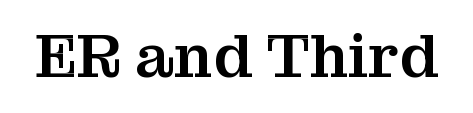
{"serif": "yes", "italic": "no", "width": "normal", "stroke_contrast": "medium", "x_height": "medium", "monospaced": "no", "underline": "no", "letter_spacing": "normal", "letter_spacing_em": 0.0, "glyph_px": 61}
